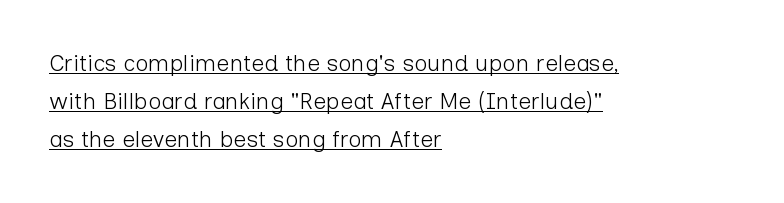
Q: Is the text bold? A: No.
Q: Is the text italic (slanted)? A: No, it is upright.
Q: Is the text underlined? A: Yes.
Q: How is the paragraph aligned? A: Left-aligned.
Q: Is the spacing between letters normal or unusually wide? A: Normal.
Q: Is the spacing between lines tight, normal or loose? A: Normal.
